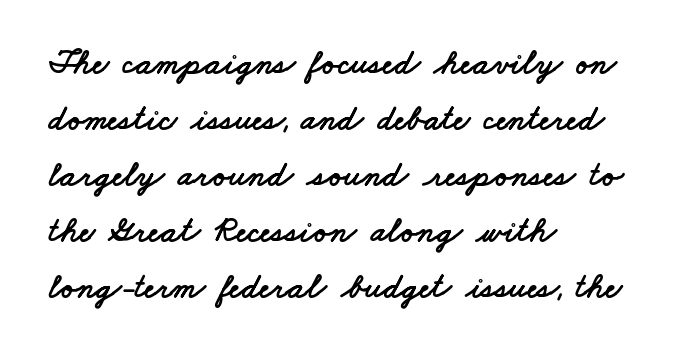
Each new line begins a customary step beneath the previous one. This is sans-serif lettering, the kind often seen on screens and signage. Any mark beneath the type? The region is blank. You could call the tracking neutral — neither tight nor loose. All the whitespace from short lines collects on the right.
